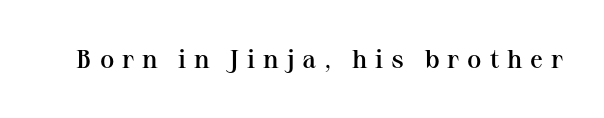
The image shows 26 px text type, upright; set unusually wide letter spacing (+0.3 em), not underlined.
